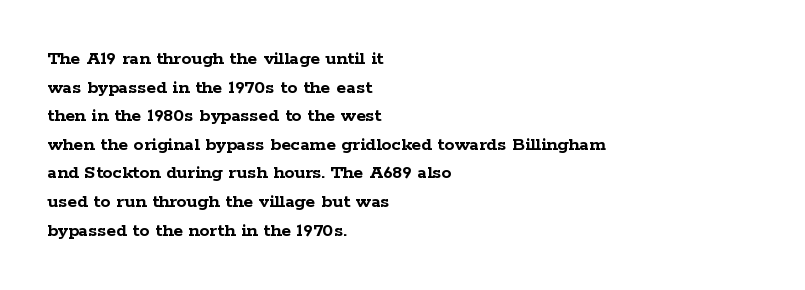
Q: Is the text bold? A: Yes.
Q: Is the text italic (slanted)? A: No, it is upright.
Q: Is the text underlined? A: No.
Q: How is the paragraph aligned? A: Left-aligned.
Q: Is the spacing between letters normal or unusually wide? A: Normal.
Q: Is the spacing between lines tight, normal or loose? A: Normal.
